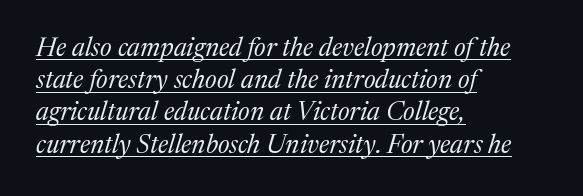
The image shows 26 px text type, italic (leaning right); set left-aligned, line spacing 1.24x, normal letter spacing, underlined.
